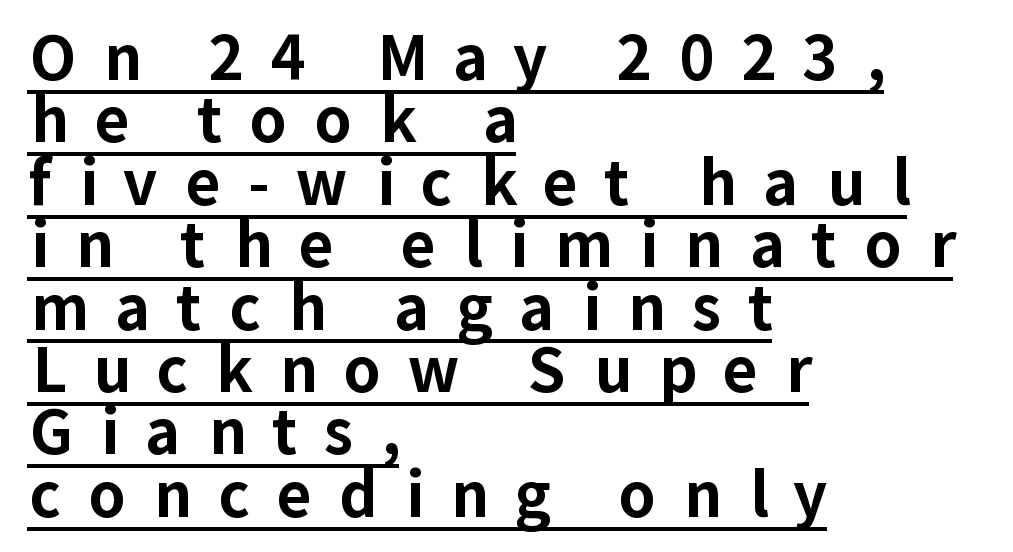
The image shows 60 px bold sans-serif type, upright; set left-aligned, tight line spacing (1.04x), unusually wide letter spacing (+0.45 em), underlined; low stroke contrast and a medium x-height.
